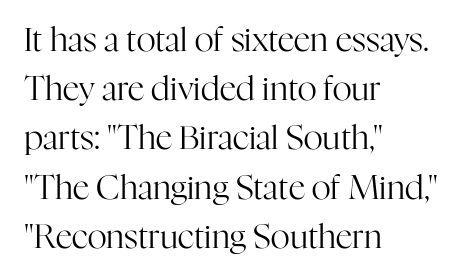
Visually the block forms a straight wall on the left and a jagged coastline on the right. Here the designer chose a conventional face with non-uniform glyph widths. Summary of vertical rhythm: regular, with standard interline spacing. The tracking reads as untouched default to a designer's eye. Check under the words: just untouched page. No heavy texture on the line: the type isn't bold.
